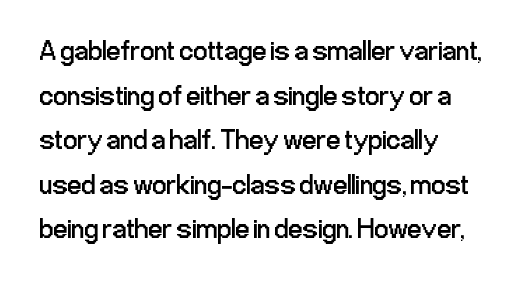
The image shows 28 px regular-weight, condensed sans-serif type, upright; set left-aligned, normal line spacing (1.59x), normal letter spacing, not underlined; low stroke contrast and a medium x-height.
